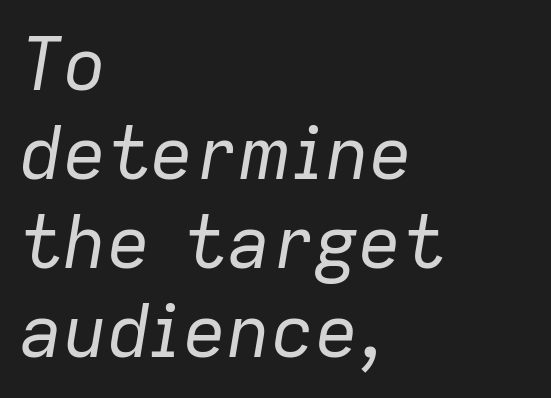
Q: Is the text bold? A: No.
Q: Is the text italic (slanted)? A: Yes, it leans right by about 9 degrees.
Q: Is the text underlined? A: No.
Q: How is the paragraph aligned? A: Left-aligned.
Q: Is the spacing between letters normal or unusually wide? A: Normal.
Q: Width (condensed, normal, or wide)? A: Normal.
Q: Stroke contrast? A: Low.
Q: x-height? A: Medium.
Q: Monospaced? A: No.
